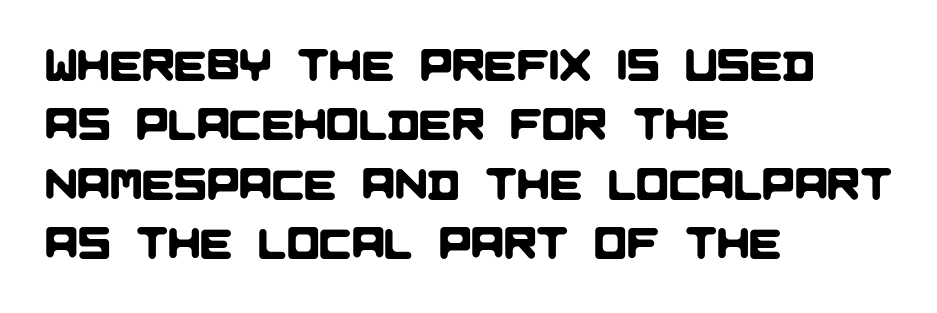
Q: Is the typeface a serif or a sans-serif typeface? A: Sans-serif.
Q: Is the text underlined? A: No.
Q: How is the paragraph aligned? A: Left-aligned.
Q: Is the spacing between letters normal or unusually wide? A: Normal.
Q: Is the spacing between lines tight, normal or loose? A: Normal.
Q: Width (condensed, normal, or wide)? A: Normal.
Q: Stroke contrast? A: Low.
Q: x-height? A: Large.
Q: Monospaced? A: No.
